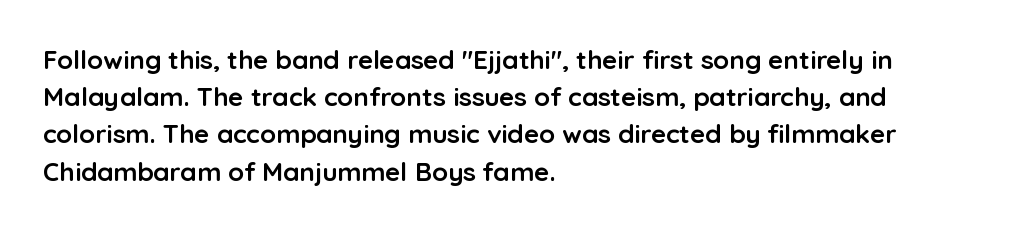
Notice how descenders clear the ascenders below comfortably — that's standard leading. Compared with an ordinary text face, these strokes are far heavier — a full bold. Compared with typical body copy, the letter spacing here is the same. Italic: no, the glyphs are upright roman. The rag falls on the right side of this text block. Descenders hang freely into open space.
